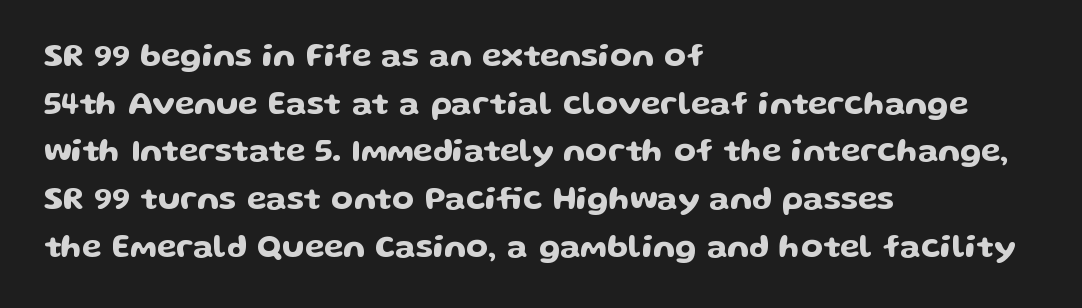
Descenders are the only things crossing below the line. This sample has the flowing, uneven cadence of proportional lettering. The letters stand upright; this is a roman face. Students, observe: this is what conventionally led text looks like. The passage is arranged the way most books set body copy — flush left. The type is set solid horizontally, with unmodified tracking.
